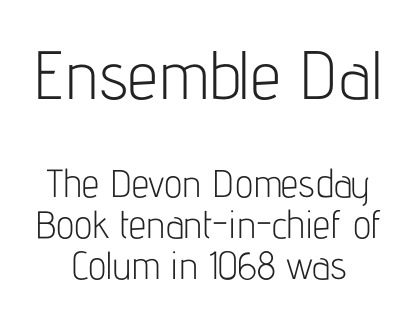
Do the letters lean? They stand straight. The passage is arranged like a title page — every line centered. The line texture is even and compact thanks to regular tracking. Examine the stroke ends and you'll find no serifs. Is there much room between lines? No — they nearly touch.
